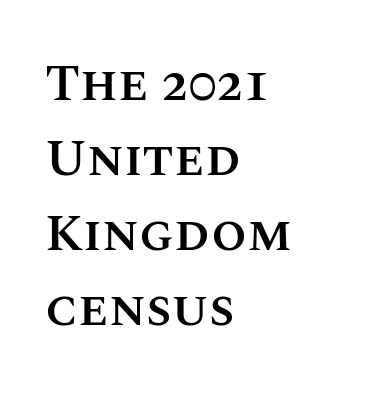
Q: Is the text bold? A: Semi-bold.
Q: Is the text italic (slanted)? A: No, it is upright.
Q: Is the text underlined? A: No.
Q: How is the paragraph aligned? A: Left-aligned.
Q: Is the spacing between letters normal or unusually wide? A: Normal.
Q: Is the spacing between lines tight, normal or loose? A: Normal.
Q: Width (condensed, normal, or wide)? A: Normal.
Q: Stroke contrast? A: Medium.
Q: x-height? A: Large.
Q: Monospaced? A: No.
